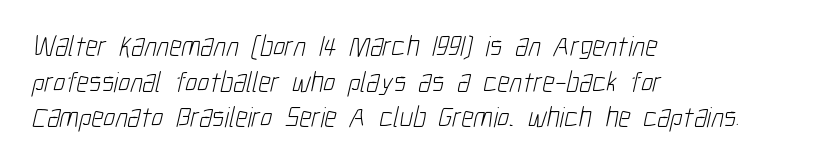
Line starts are locked; line ends wander. This rendering features lettering with no underline. The letters carry no serifs — their stems end cleanly without finishing strokes. No extra tracking has been applied to these lines. Is this a fixed-width face? No — the glyphs have proportional, varying widths. Bold? No — there's no thickening of the strokes.
